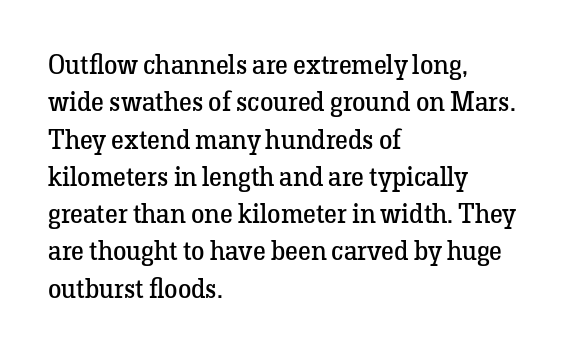
The image shows 27 px text type, upright; set left-aligned, normal line spacing (1.38x), normal letter spacing, not underlined.
